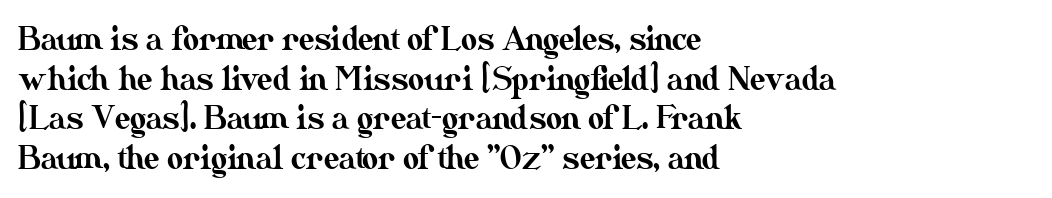
Q: Is the text italic (slanted)? A: No, it is upright.
Q: Is the text underlined? A: No.
Q: How is the paragraph aligned? A: Left-aligned.
Q: Is the spacing between letters normal or unusually wide? A: Normal.
Q: Is the spacing between lines tight, normal or loose? A: Normal.
Q: Width (condensed, normal, or wide)? A: Normal.
Q: Stroke contrast? A: Medium.
Q: x-height? A: Small.
Q: Monospaced? A: No.
